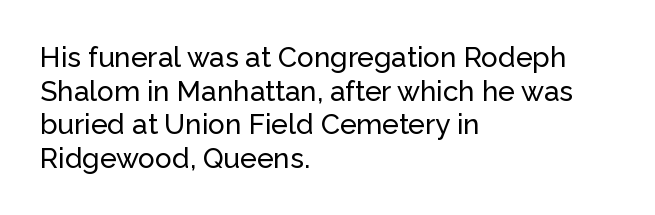
Q: Is the text italic (slanted)? A: No, it is upright.
Q: Is the typeface a serif or a sans-serif typeface? A: Sans-serif.
Q: Is the text underlined? A: No.
Q: How is the paragraph aligned? A: Left-aligned.
Q: Is the spacing between letters normal or unusually wide? A: Normal.
Q: Width (condensed, normal, or wide)? A: Normal.
Q: Stroke contrast? A: Low.
Q: x-height? A: Medium.
Q: Monospaced? A: No.
